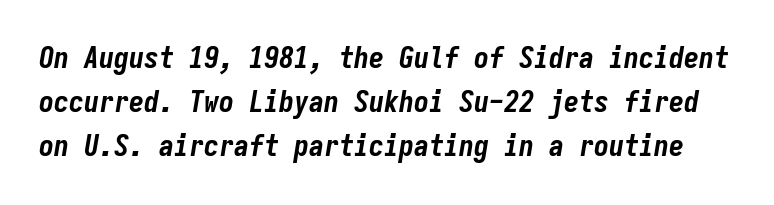
Emphasis by weight is at full strength: bold. Looks like terminal output: every glyph gets an equal slot. Words float on clear page, feet unadorned. Vertical spacing — default. Compared with typical body copy, the letter spacing here is the same. Compared with ordinary roman type, these characters are visibly tilted.
